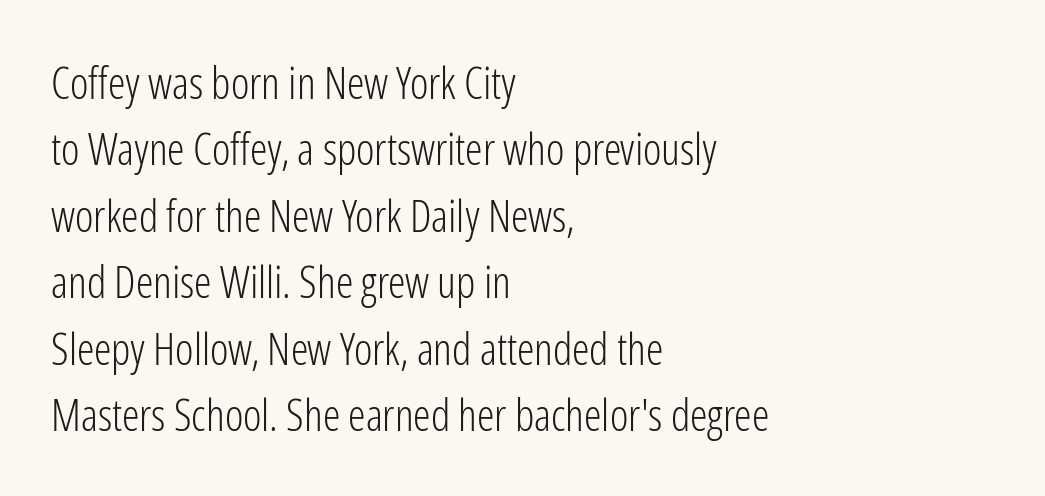
Q: Is the text bold? A: No.
Q: Is the text italic (slanted)? A: No, it is upright.
Q: Is the typeface a serif or a sans-serif typeface? A: Sans-serif.
Q: Is the text underlined? A: No.
Q: How is the paragraph aligned? A: Left-aligned.
Q: Is the spacing between letters normal or unusually wide? A: Normal.
Q: Is the spacing between lines tight, normal or loose? A: Normal.
Q: Width (condensed, normal, or wide)? A: Condensed.
Q: Stroke contrast? A: Low.
Q: x-height? A: Medium.
Q: Monospaced? A: No.
